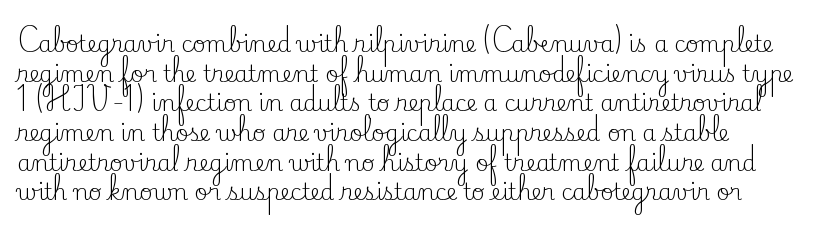
Q: Is the text bold? A: No.
Q: Is the text italic (slanted)? A: No, it is upright.
Q: Is the text underlined? A: No.
Q: Is the spacing between letters normal or unusually wide? A: Normal.
Q: Is the spacing between lines tight, normal or loose? A: Normal.
